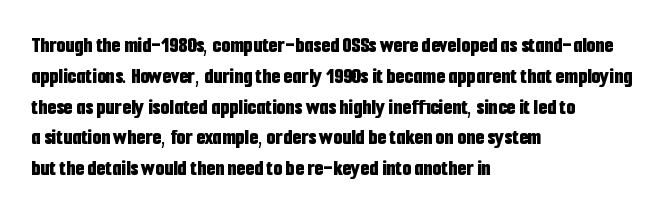
It's the straight-up-and-down kind of type. Descender tails drop into unmarked territory. Weight check: bold — yes, fully. Line beginnings align vertically; line endings do not.
